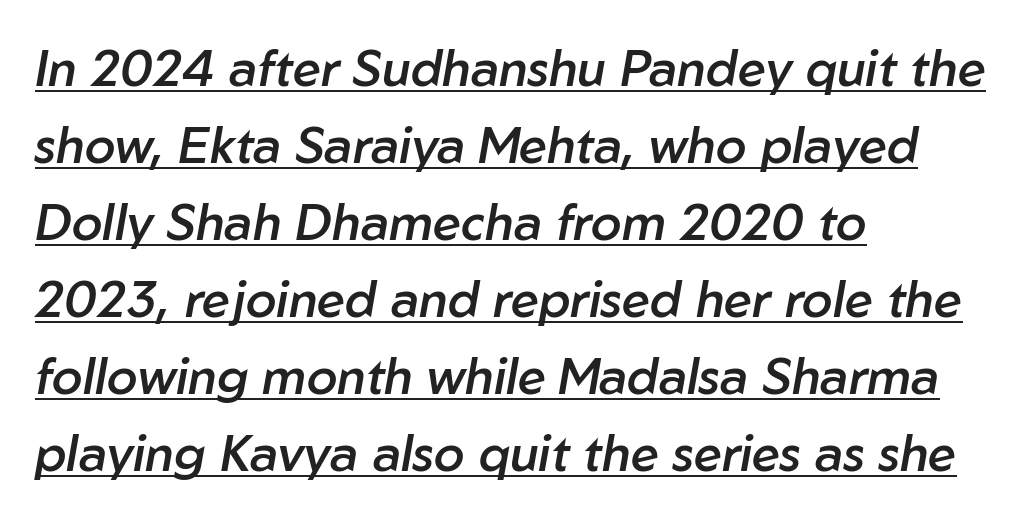
The image shows 50 px semibold type, italic (leaning right); set left-aligned, normal line spacing (1.54x), normal letter spacing, underlined; low stroke contrast and a medium x-height.
